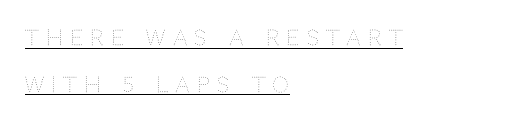
Q: Is the text bold? A: No.
Q: Is the text italic (slanted)? A: No, it is upright.
Q: Is the text underlined? A: Yes.
Q: How is the paragraph aligned? A: Left-aligned.
Q: Is the spacing between letters normal or unusually wide? A: Unusually wide.
Q: Is the spacing between lines tight, normal or loose? A: Loose.
